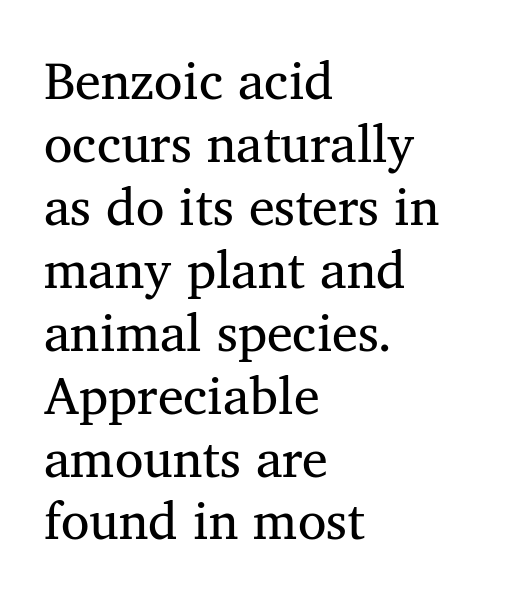
The image shows 52 px regular-weight serif type; set left-aligned, line spacing 1.21x, normal letter spacing, not underlined; medium stroke contrast and a medium x-height.
